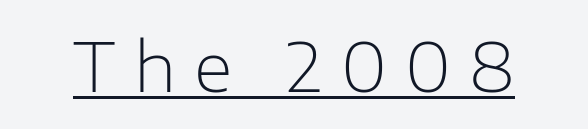
{"serif": "no", "italic": "no", "bold": "no", "weight": "light", "width": "normal", "stroke_contrast": "low", "x_height": "medium", "monospaced": "no", "underline": "yes", "letter_spacing": "wide", "letter_spacing_em": 0.27, "glyph_px": 67}
